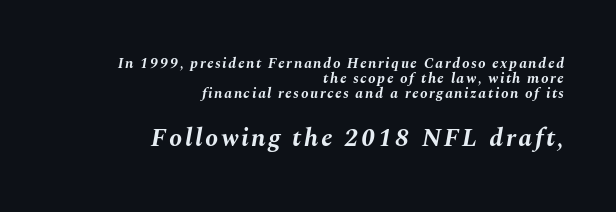
Q: Is the text bold? A: Yes.
Q: Is the text italic (slanted)? A: Yes, it leans right by about 10 degrees.
Q: Is the text underlined? A: No.
Q: How is the paragraph aligned? A: Right-aligned.
Q: Is the spacing between lines tight, normal or loose? A: Tight.
Q: Which block of text is set in a larger size, the first (top) or the second (bottom)? A: The second (bottom) one.
